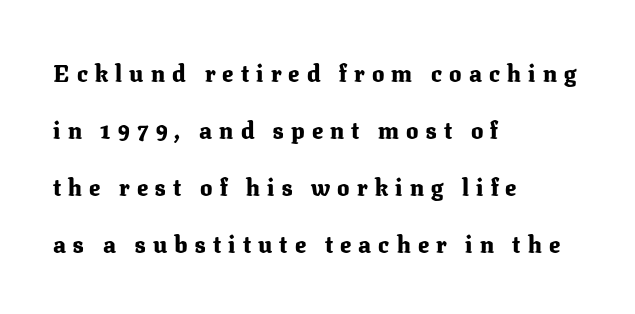
Q: Is the text bold? A: Yes.
Q: Is the text italic (slanted)? A: No, it is upright.
Q: Is the text underlined? A: No.
Q: How is the paragraph aligned? A: Left-aligned.
Q: Is the spacing between letters normal or unusually wide? A: Unusually wide.
Q: Is the spacing between lines tight, normal or loose? A: Loose.
